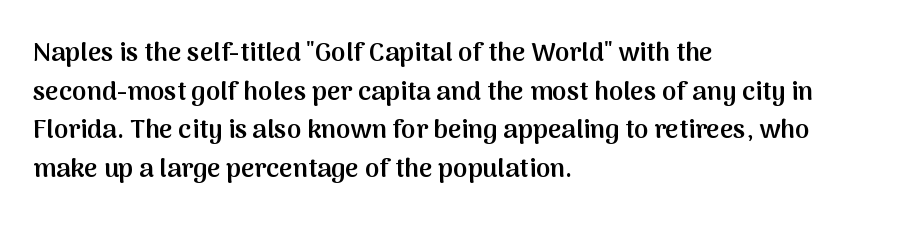
The image shows 26 px text type, upright; set left-aligned, normal line spacing (1.49x), normal letter spacing, not underlined.
